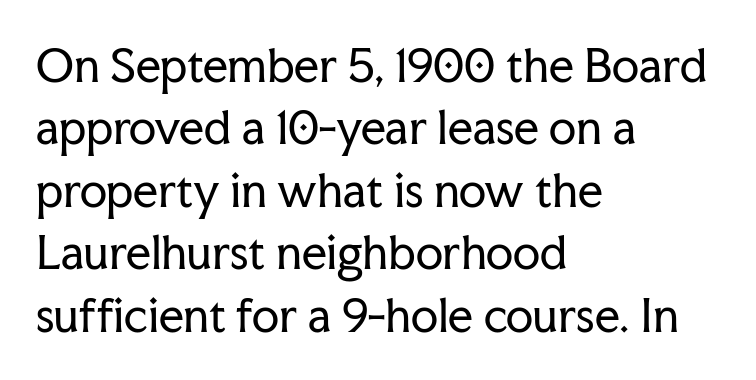
{"serif": "yes", "italic": "no", "bold": "no", "weight": "regular", "width": "normal", "stroke_contrast": "low", "x_height": "medium", "monospaced": "no", "underline": "no", "align": "left", "line_spacing": "normal", "line_spacing_ratio": 1.42, "letter_spacing": "normal", "letter_spacing_em": 0.0, "glyph_px": 44}
